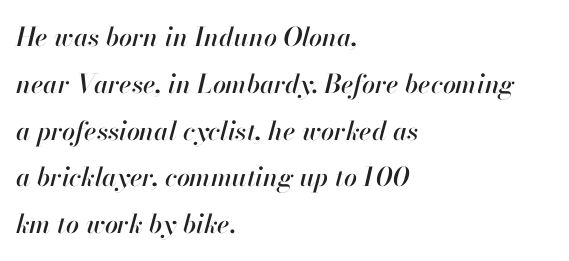
Q: Is the text italic (slanted)? A: Yes, it leans right by about 13 degrees.
Q: Is the text underlined? A: No.
Q: How is the paragraph aligned? A: Left-aligned.
Q: Is the spacing between letters normal or unusually wide? A: Normal.
